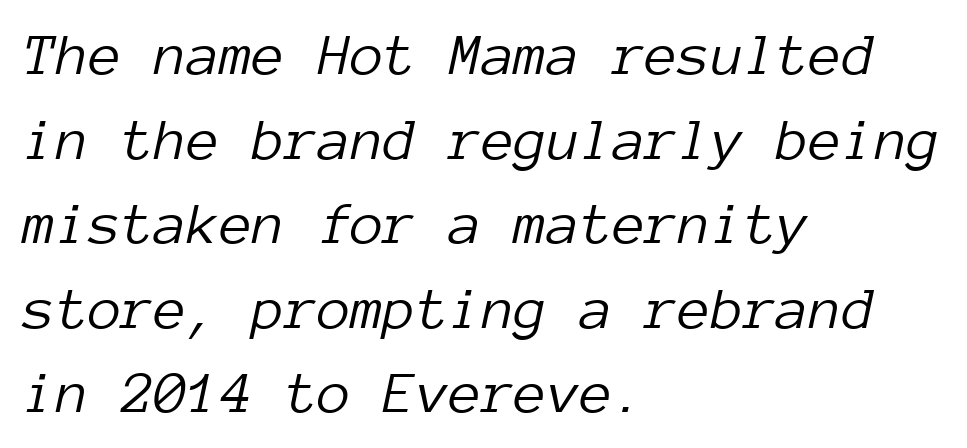
Q: Is the text bold? A: No.
Q: Is the text italic (slanted)? A: Yes, it leans right by about 12 degrees.
Q: Is the text underlined? A: No.
Q: How is the paragraph aligned? A: Left-aligned.
Q: Is the spacing between letters normal or unusually wide? A: Normal.
Q: Is the spacing between lines tight, normal or loose? A: Normal.
Q: Width (condensed, normal, or wide)? A: Normal.
Q: Stroke contrast? A: Low.
Q: x-height? A: Medium.
Q: Monospaced? A: Yes.
